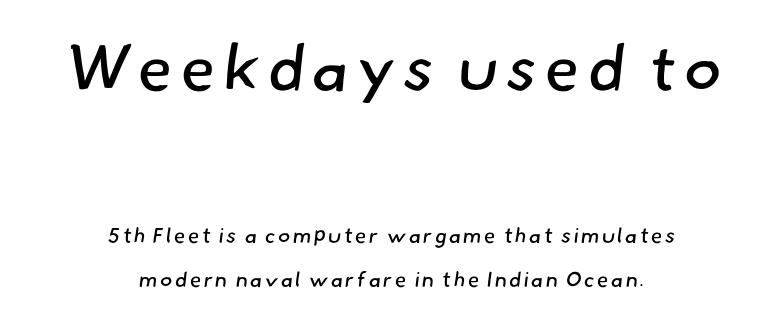
Q: Is the text bold? A: No.
Q: Is the typeface a serif or a sans-serif typeface? A: Sans-serif.
Q: Is the text underlined? A: No.
Q: How is the paragraph aligned? A: Centered.
Q: Is the spacing between lines tight, normal or loose? A: Loose.
Q: Which block of text is set in a larger size, the first (top) or the second (bottom)? A: The first (top) one.
Q: Width (condensed, normal, or wide)? A: Normal.
Q: Stroke contrast? A: Low.
Q: x-height? A: Small.
Q: Monospaced? A: No.
